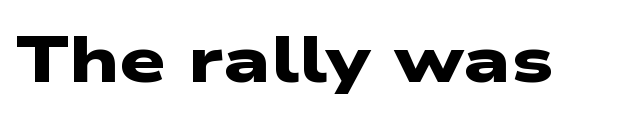
Descender tails drop into unmarked territory. The letterforms sit shoulder to shoulder at normal distance. Examine the stroke ends and you'll find no serifs. The rendering uses natural spacing where letterforms have individual widths. Summary of weight: heavy, a full bold.
